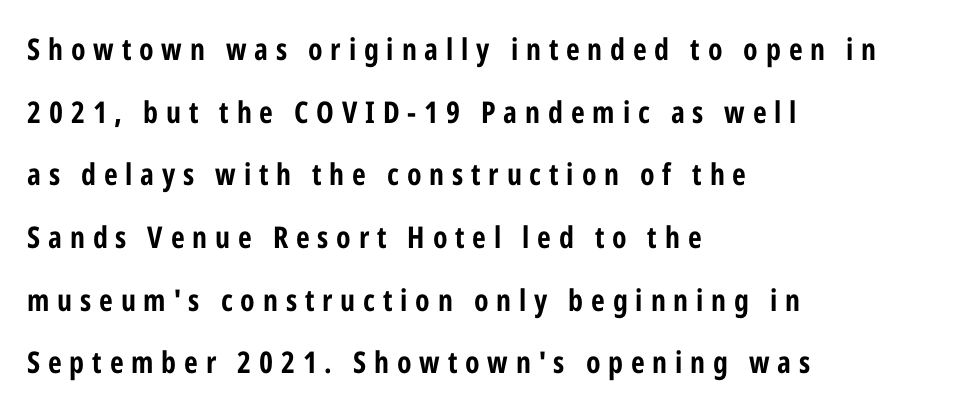
On the weight axis this lands at bold, roughly 700. Just letters on the line, the space beneath them empty. Grotesque or geometric, the face here clearly has no serifs. Widely set lines give the paragraph a tall, airy silhouette.
